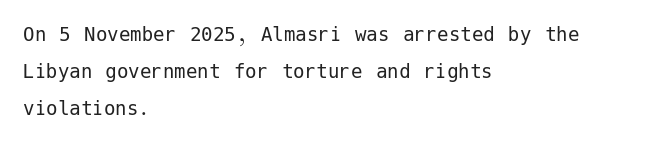
Q: Is the text bold? A: No.
Q: Is the text italic (slanted)? A: No, it is upright.
Q: Is the text underlined? A: No.
Q: How is the paragraph aligned? A: Left-aligned.
Q: Is the spacing between letters normal or unusually wide? A: Normal.
Q: Is the spacing between lines tight, normal or loose? A: Normal.
